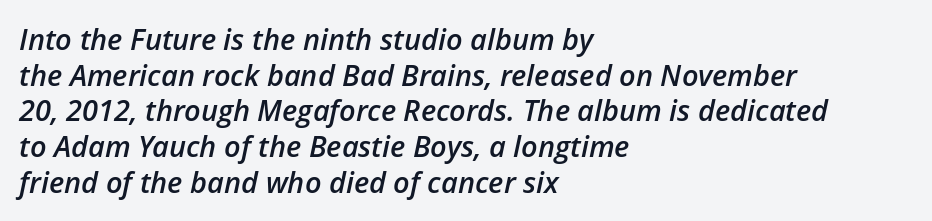
Q: Is the text bold? A: Semi-bold.
Q: Is the text italic (slanted)? A: Yes, it leans right by about 12 degrees.
Q: Is the text underlined? A: No.
Q: How is the paragraph aligned? A: Left-aligned.
Q: Is the spacing between letters normal or unusually wide? A: Normal.
Q: Width (condensed, normal, or wide)? A: Normal.
Q: Stroke contrast? A: Low.
Q: x-height? A: Medium.
Q: Monospaced? A: No.
